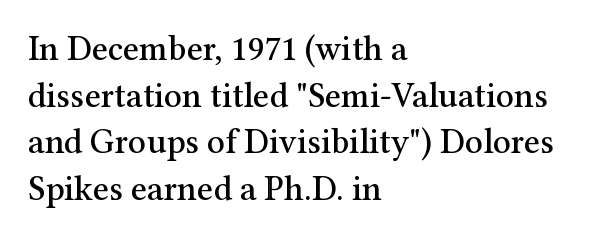
Q: Is the text italic (slanted)? A: No, it is upright.
Q: Is the typeface a serif or a sans-serif typeface? A: Serif.
Q: Is the text underlined? A: No.
Q: How is the paragraph aligned? A: Left-aligned.
Q: Is the spacing between letters normal or unusually wide? A: Normal.
Q: Is the spacing between lines tight, normal or loose? A: Normal.
Q: Width (condensed, normal, or wide)? A: Normal.
Q: Stroke contrast? A: Medium.
Q: x-height? A: Medium.
Q: Monospaced? A: No.
